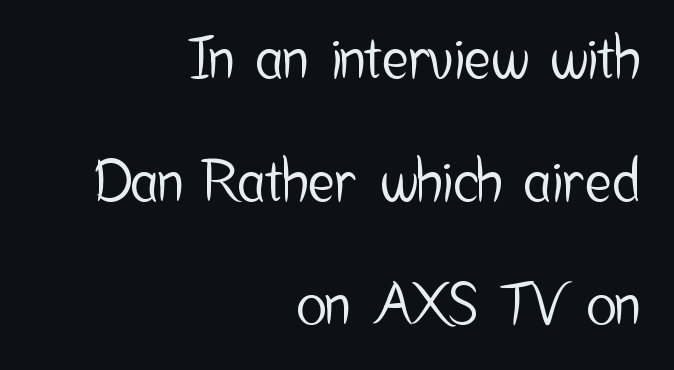
Q: Is the text italic (slanted)? A: No, it is upright.
Q: Is the typeface a serif or a sans-serif typeface? A: Sans-serif.
Q: Is the text underlined? A: No.
Q: How is the paragraph aligned? A: Right-aligned.
Q: Is the spacing between letters normal or unusually wide? A: Normal.
Q: Is the spacing between lines tight, normal or loose? A: Loose.
Q: Width (condensed, normal, or wide)? A: Condensed.
Q: Stroke contrast? A: Low.
Q: x-height? A: Medium.
Q: Monospaced? A: No.
